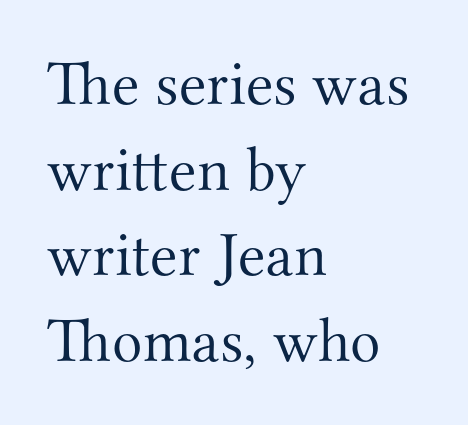
{"serif": "yes", "italic": "no", "bold": "no", "weight": "light", "width": "normal", "stroke_contrast": "medium", "x_height": "small", "monospaced": "no", "underline": "no", "align": "left", "line_spacing": "normal", "line_spacing_ratio": 1.36, "letter_spacing": "normal", "letter_spacing_em": 0.0, "glyph_px": 63}
